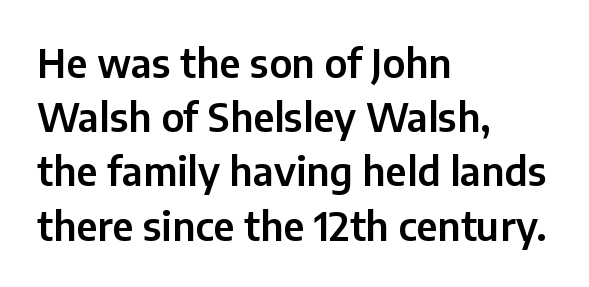
The area under the type is left untouched. A typesetter would call this proportional, since set widths differ per character. The leading is moderate, giving the passage an even texture. Notice how the stems are strictly vertical — no italics here.
